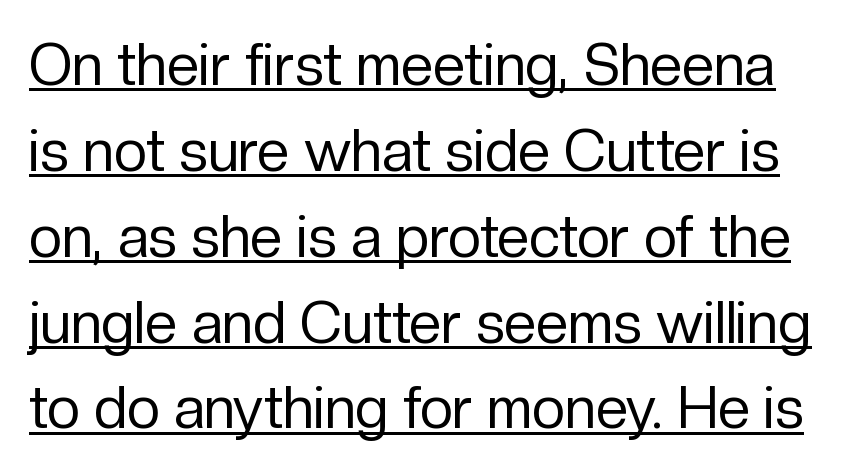
Weight: in the light-to-regular range. Think of a printed novel: that variable character pitch is what you see here. What kind of face is this? One without serifs — a sans. Notice how the stems are strictly vertical — no italics here. The words here are underlined.
